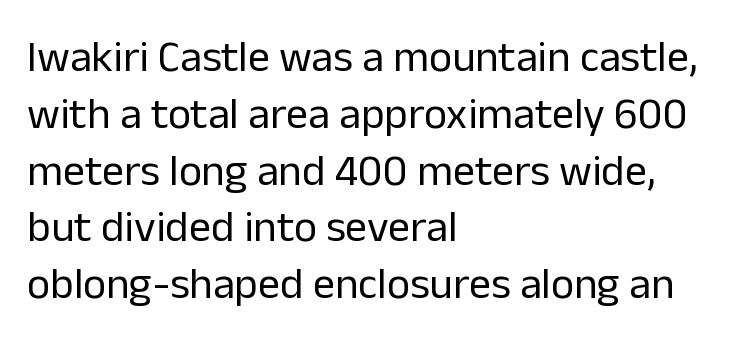
{"serif": "no", "italic": "no", "bold": "no", "weight": "regular", "width": "normal", "stroke_contrast": "low", "x_height": "medium", "monospaced": "no", "underline": "no", "align": "left", "line_spacing": "normal", "line_spacing_ratio": 1.29, "letter_spacing": "normal", "letter_spacing_em": 0.0, "glyph_px": 44}
